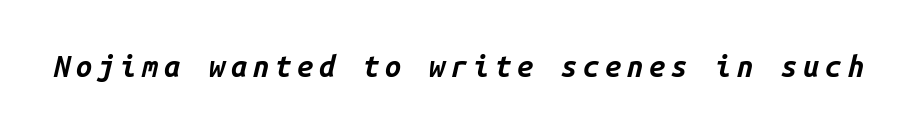
The image shows 29 px bold type, italic (leaning right), monospaced; set unusually wide letter spacing (+0.2 em), not underlined; low stroke contrast and a medium x-height.
